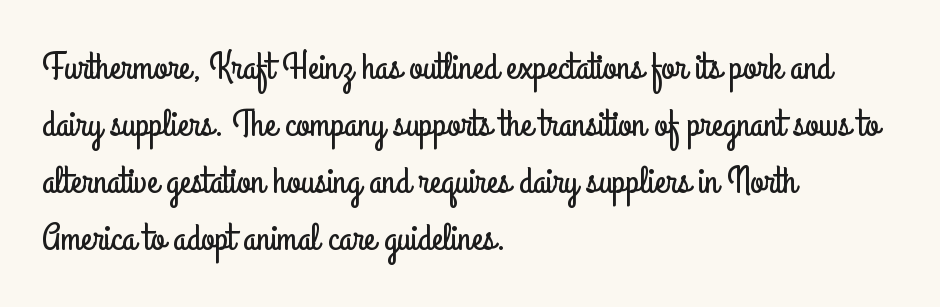
Q: Is the typeface a serif or a sans-serif typeface? A: Sans-serif.
Q: Is the text underlined? A: No.
Q: How is the paragraph aligned? A: Left-aligned.
Q: Is the spacing between letters normal or unusually wide? A: Normal.
Q: Is the spacing between lines tight, normal or loose? A: Normal.
Q: Width (condensed, normal, or wide)? A: Condensed.
Q: Stroke contrast? A: Low.
Q: x-height? A: Small.
Q: Monospaced? A: No.
